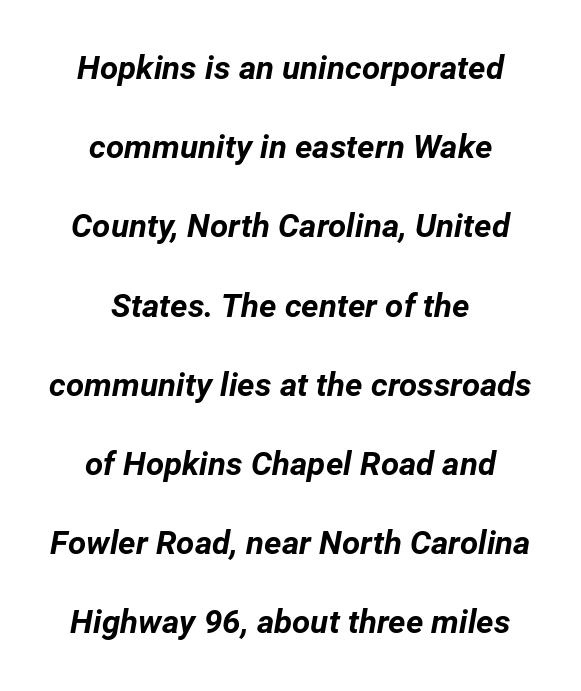
The image shows 33 px bold type, italic (leaning right); set centered, loose line spacing (2.4x), normal letter spacing, not underlined; low stroke contrast and a medium x-height.
